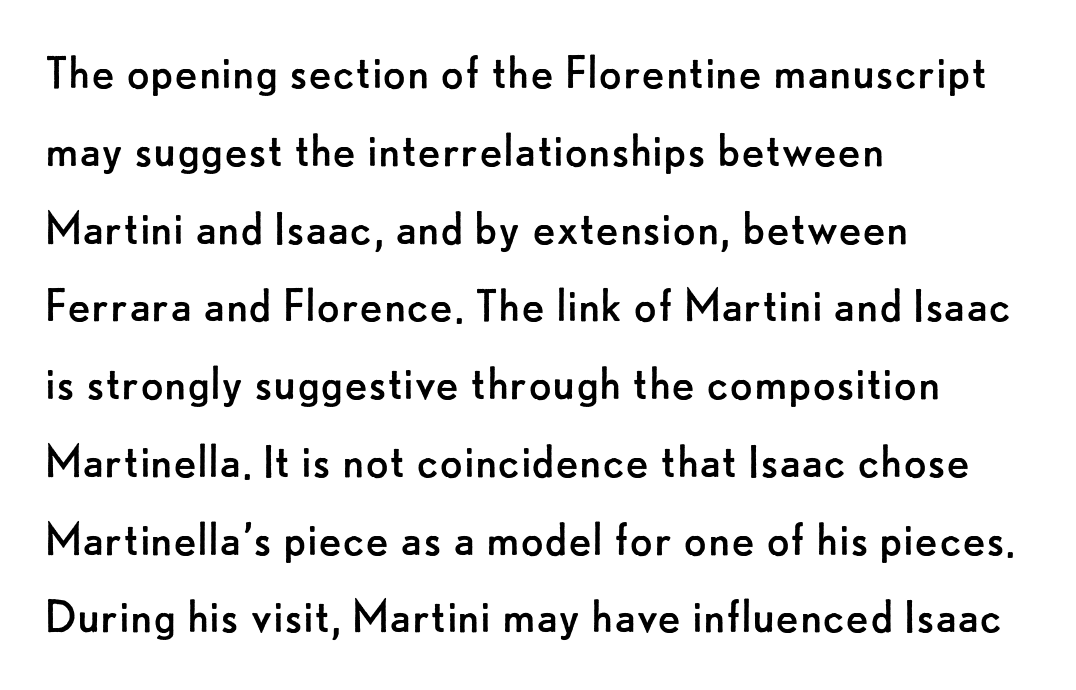
Q: Is the text bold? A: No.
Q: Is the text italic (slanted)? A: No, it is upright.
Q: Is the typeface a serif or a sans-serif typeface? A: Sans-serif.
Q: Is the text underlined? A: No.
Q: How is the paragraph aligned? A: Left-aligned.
Q: Is the spacing between letters normal or unusually wide? A: Normal.
Q: Is the spacing between lines tight, normal or loose? A: Normal.
Q: Width (condensed, normal, or wide)? A: Normal.
Q: Stroke contrast? A: Low.
Q: x-height? A: Small.
Q: Monospaced? A: No.
